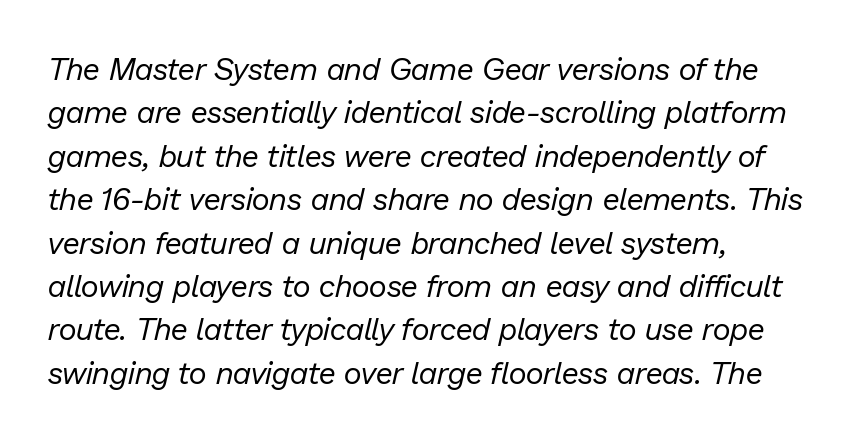
{"italic": "yes", "lean": "right", "slant_degrees": 13, "bold": "no", "weight": "regular", "width": "normal", "stroke_contrast": "low", "x_height": "medium", "monospaced": "no", "underline": "no", "align": "left", "line_spacing": "normal", "line_spacing_ratio": 1.4, "letter_spacing": "normal", "letter_spacing_em": 0.0, "glyph_px": 31}
